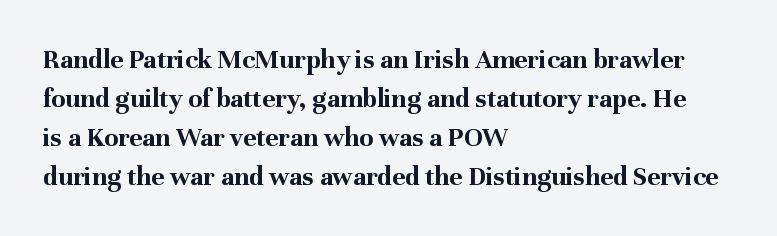
Q: Is the text bold? A: Yes.
Q: Is the text italic (slanted)? A: No, it is upright.
Q: Is the typeface a serif or a sans-serif typeface? A: Serif.
Q: Is the text underlined? A: No.
Q: How is the paragraph aligned? A: Left-aligned.
Q: Is the spacing between letters normal or unusually wide? A: Normal.
Q: Is the spacing between lines tight, normal or loose? A: Normal.
Q: Width (condensed, normal, or wide)? A: Normal.
Q: Stroke contrast? A: Medium.
Q: x-height? A: Medium.
Q: Monospaced? A: No.
